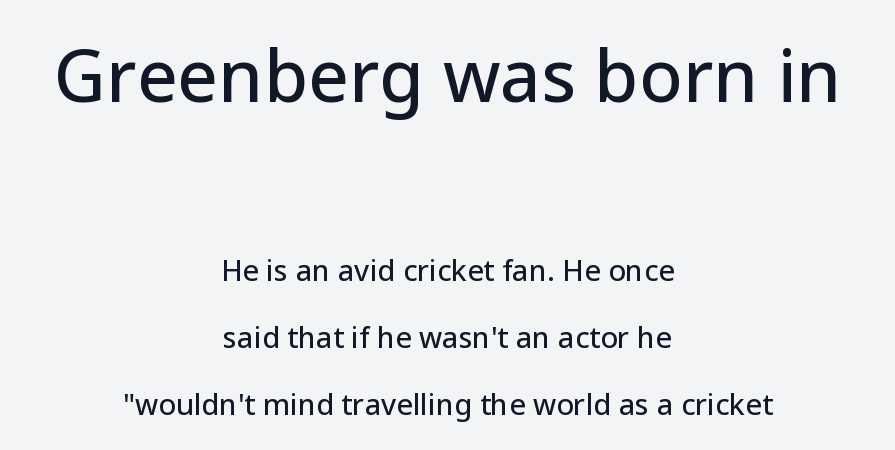
{"serif": "no", "italic": "no", "width": "normal", "stroke_contrast": "low", "x_height": "medium", "monospaced": "no", "underline": "no", "align": "center", "line_spacing": "loose", "line_spacing_ratio": 2.32, "letter_spacing": "normal", "letter_spacing_em": 0.0, "larger_block": "first", "size_ratio": 2.48, "glyph_px": 72}
